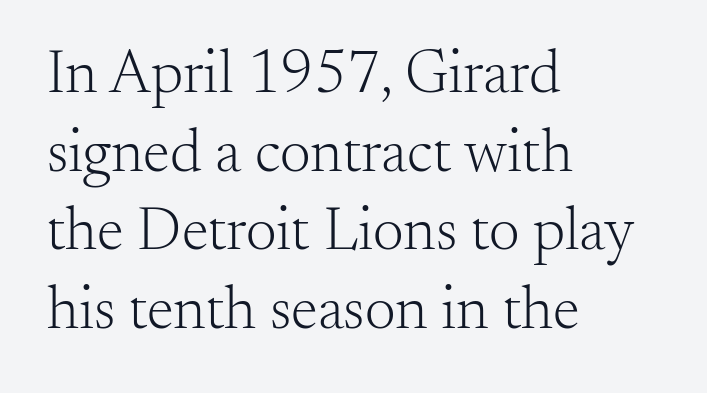
Characters follow at the spacing the type designer built in. Does the lettering tilt? It doesn't — this is upright. The rows are spaced the way most documents space them. Regarding serifs, this sample has them. Character widths vary here, with narrow letters taking less room than wide ones. No chunkiness to these letters — they're not bold.
